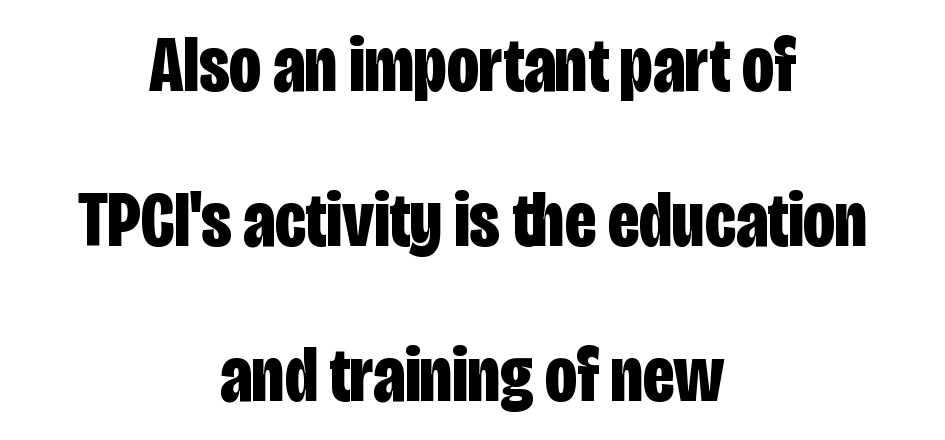
The image shows 79 px bold, condensed sans-serif type, upright; set centered, loose line spacing (1.96x), normal letter spacing, not underlined; low stroke contrast and a large x-height.
